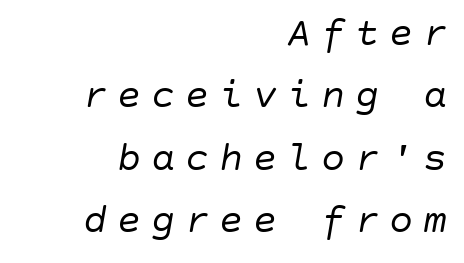
The characters are drawn with everyday or finer stroke widths. The area under the type is left untouched. The letters are slanted; this is an italic face. The letterforms stand isolated, each surrounded by extra space.
